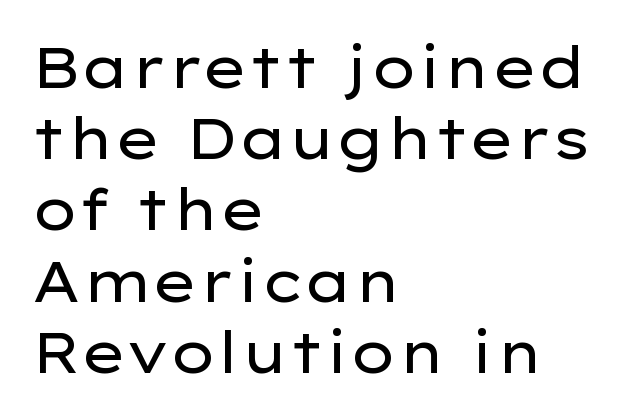
The image shows 57 px regular-weight, wide sans-serif type, upright; set left-aligned, normal line spacing (1.25x), normal letter spacing, not underlined; low stroke contrast and a medium x-height.
